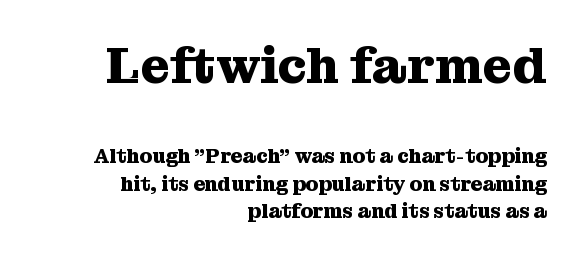
Character widths vary here, with narrow letters taking less room than wide ones. Typesetter's note — upper block bumped up in size, lower block left smaller. Serif or sans? Serif — the stroke terminals have little feet. Inter-character spacing is left at the font's built-in metrics. Interline gaps are of average width in this sample.
